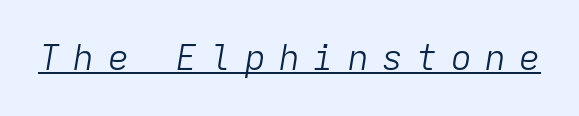
Each stroke keeps to a modest, everyday thickness or less. The face used here is monospaced, like something from a code editor. This sample carries an underscore along the baseline area. Slant detected: the letters are inclined.
